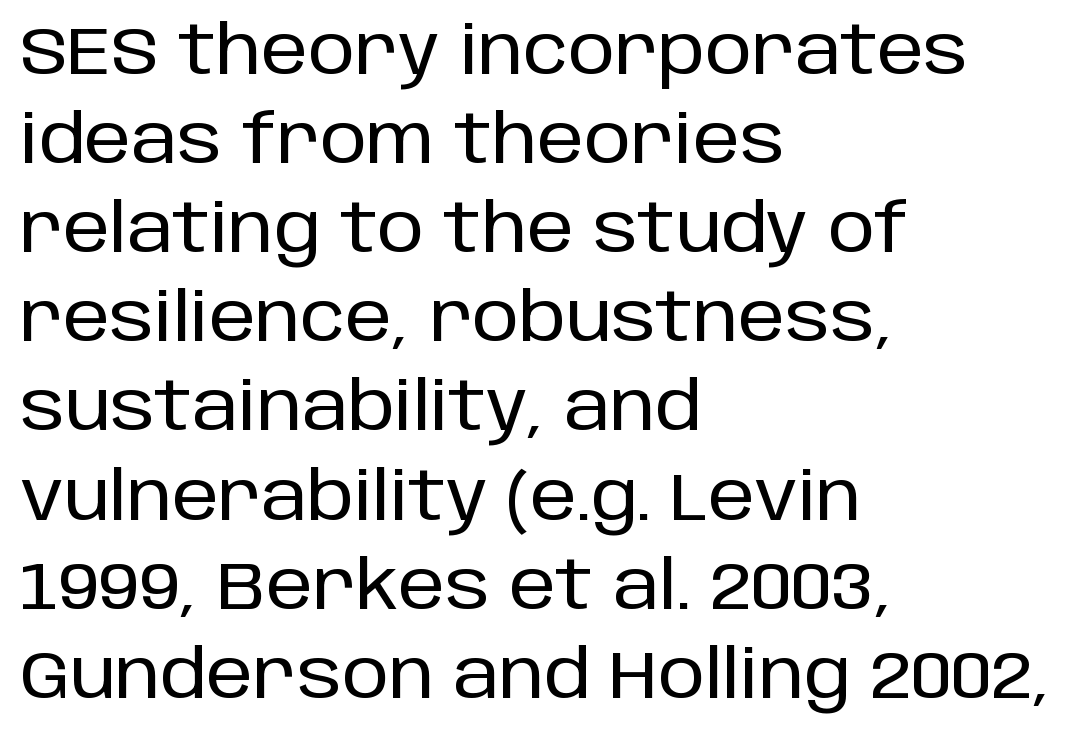
The lines sit at an ordinary, default distance from one another. Letterform terminals end flat and unadorned throughout the passage. Caption: multi-line text, flush left, ragged right. Spacing verdict: proportional, widths tailored to each character. The lettering holds an erect, upright posture throughout. The strip under each line holds only bare page.
